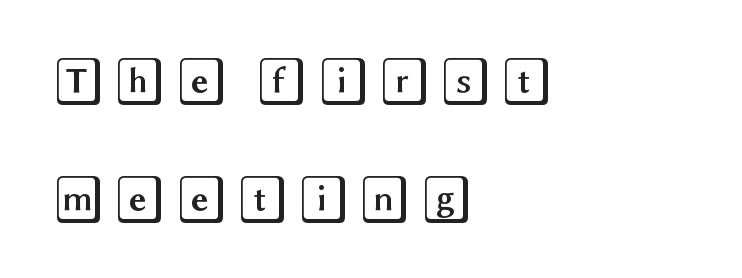
{"italic": "no", "width": "wide", "x_height": "large", "underline": "no", "align": "left", "line_spacing": "loose", "line_spacing_ratio": 2.41, "glyph_px": 49}
